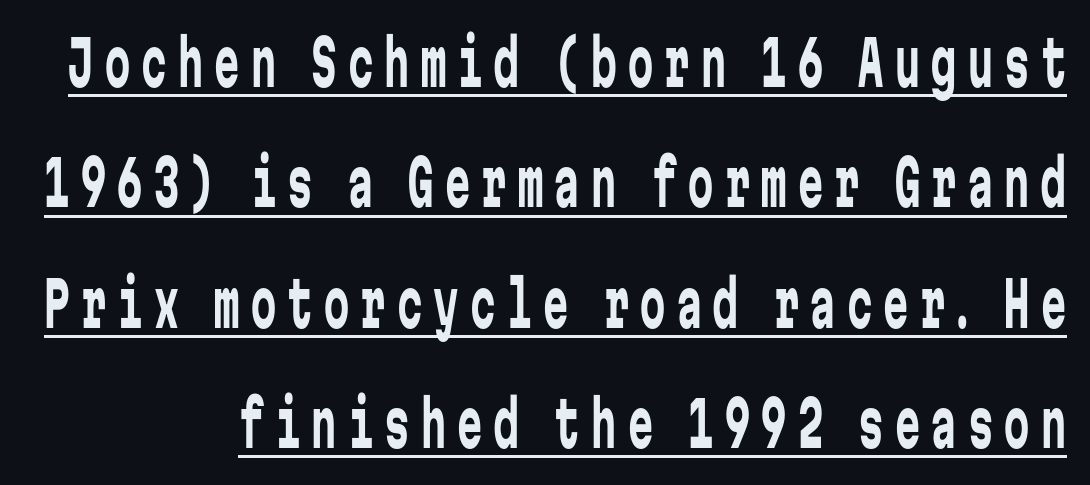
Whoever set this chose breathing room over compactness in the vertical rhythm. Heaviness? Minimal to ordinary, like unemphasized prose. The specimen reads as upright at a glance. A typographer would call this underscored text.
